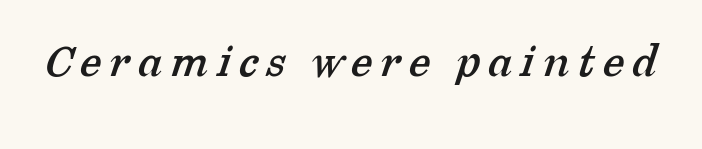
The rendering uses natural spacing where letterforms have individual widths. The designer went with a serif here, giving each stem small feet. Any mark beneath the type? The region is blank.
